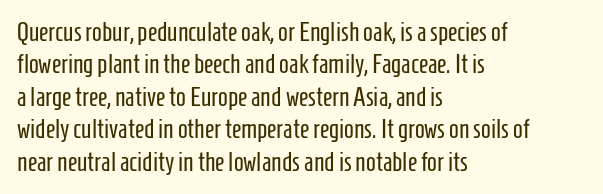
Line spacing here is normal. Nobody touched the tracking dial on this one. Quick note: underline off. Designer's note — italics off, roman on. The lines are quadded left.
